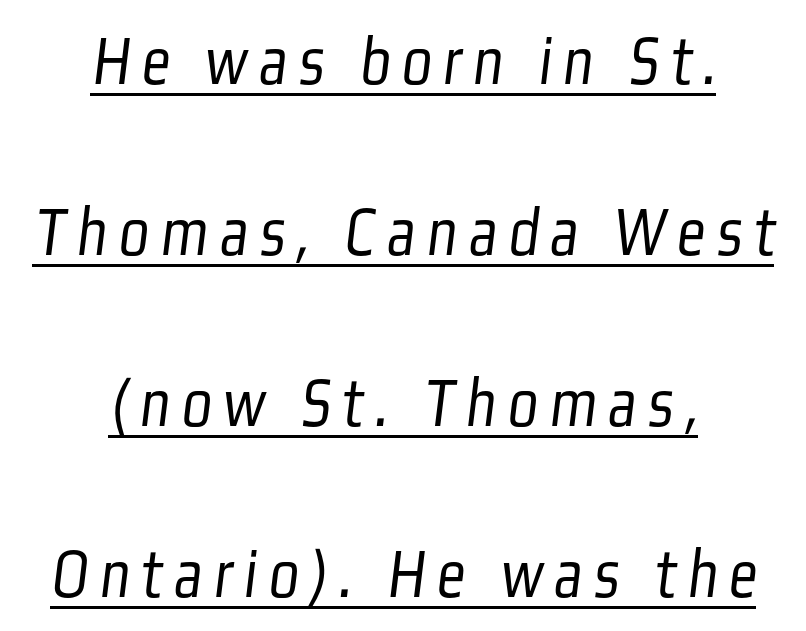
{"serif": "no", "bold": "no", "weight": "light", "width": "condensed", "stroke_contrast": "low", "x_height": "medium", "monospaced": "no", "underline": "yes", "align": "center", "line_spacing": "loose", "line_spacing_ratio": 2.41, "glyph_px": 71}
